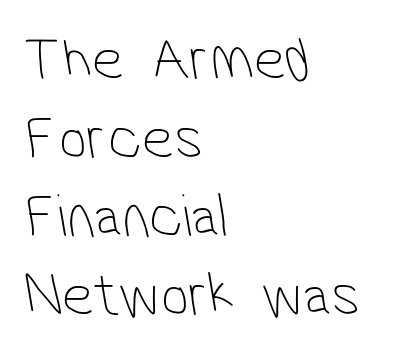
The image shows 62 px thin, condensed sans-serif type; set left-aligned, normal line spacing (1.27x), normal letter spacing, not underlined; low stroke contrast and a medium x-height.
